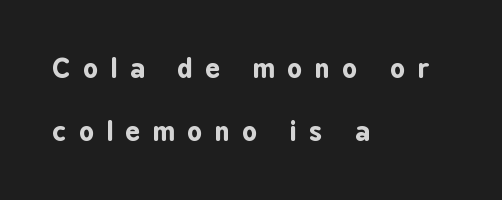
{"italic": "no", "bold": "yes", "underline": "no", "align": "left", "line_spacing": "loose", "line_spacing_ratio": 2.42, "letter_spacing": "wide", "letter_spacing_em": 0.49, "glyph_px": 26}
